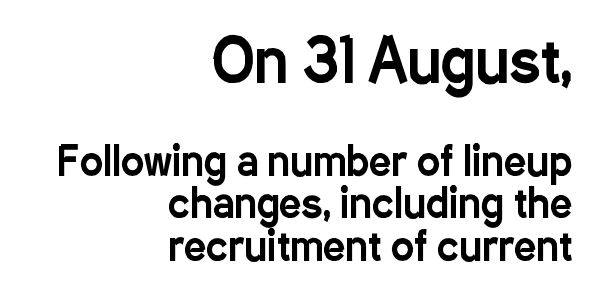
Q: Is the text italic (slanted)? A: No, it is upright.
Q: Is the typeface a serif or a sans-serif typeface? A: Sans-serif.
Q: Is the text underlined? A: No.
Q: How is the paragraph aligned? A: Right-aligned.
Q: Is the spacing between letters normal or unusually wide? A: Normal.
Q: Is the spacing between lines tight, normal or loose? A: Tight.
Q: Which block of text is set in a larger size, the first (top) or the second (bottom)? A: The first (top) one.
Q: Width (condensed, normal, or wide)? A: Condensed.
Q: Stroke contrast? A: Low.
Q: x-height? A: Medium.
Q: Monospaced? A: No.
